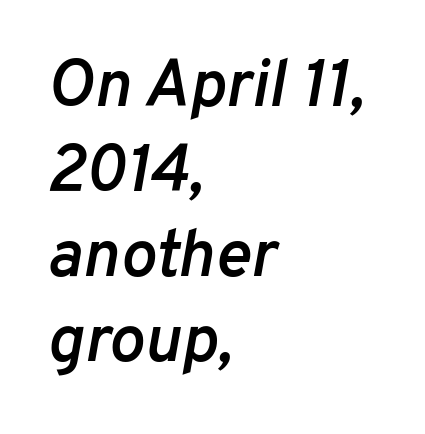
{"italic": "yes", "lean": "right", "slant_degrees": 10, "bold": "semi", "weight": "semibold", "width": "normal", "stroke_contrast": "low", "x_height": "medium", "monospaced": "no", "underline": "no", "align": "left", "line_spacing": "normal", "line_spacing_ratio": 1.27, "letter_spacing": "normal", "letter_spacing_em": 0.0, "glyph_px": 67}
